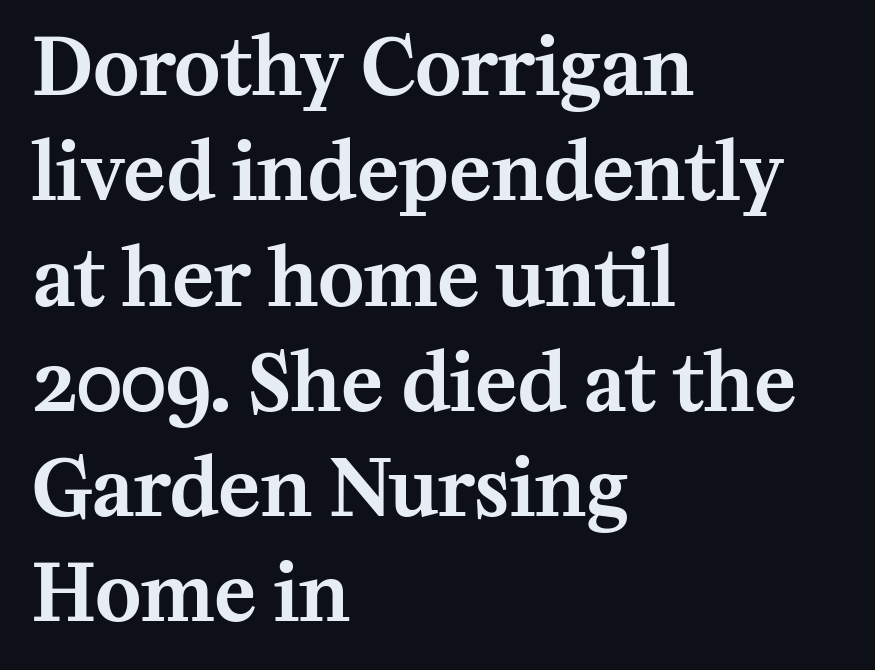
The lines sit at an ordinary, default distance from one another. Characters remain perfectly vertical along every line. Reading down the block, your eye returns to a fixed left position each line. Each word holds together tightly as a unit, with standard inter-letter gaps.
